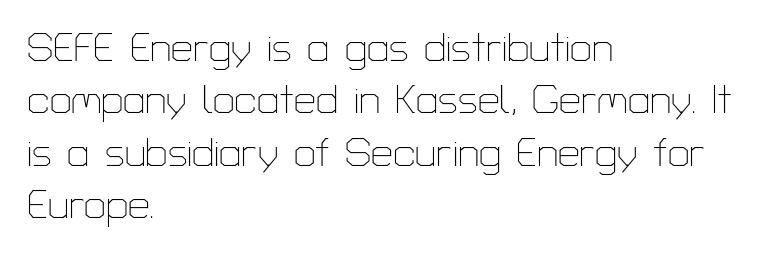
Underlining? Definitely not there. Casual observation: everything's shoved over to the left. Tracking here is standard; glyphs follow each other at the usual distance. The typeface chosen for these lines omits serifs. This sample uses an upright cut, with every glyph sitting square on the baseline.
